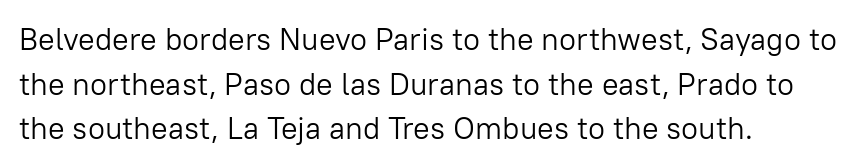
{"serif": "no", "italic": "no", "bold": "no", "weight": "light", "width": "normal", "stroke_contrast": "low", "x_height": "medium", "monospaced": "no", "underline": "no", "align": "left", "line_spacing": "normal", "line_spacing_ratio": 1.44, "letter_spacing": "normal", "letter_spacing_em": 0.0, "glyph_px": 31}
